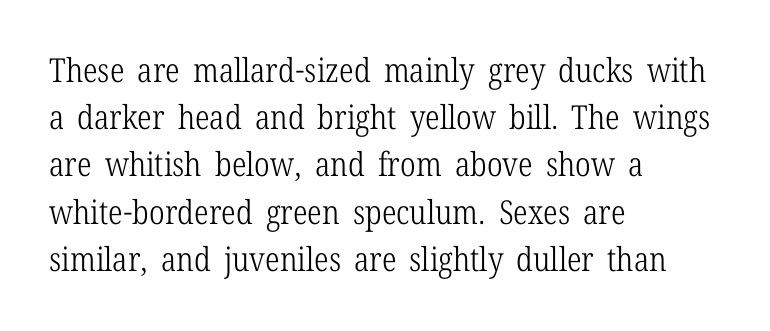
{"serif": "yes", "italic": "no", "bold": "no", "weight": "light", "width": "condensed", "stroke_contrast": "low", "x_height": "medium", "monospaced": "no", "underline": "no", "align": "left", "line_spacing": "normal", "line_spacing_ratio": 1.43, "letter_spacing": "normal", "letter_spacing_em": 0.0, "glyph_px": 33}
